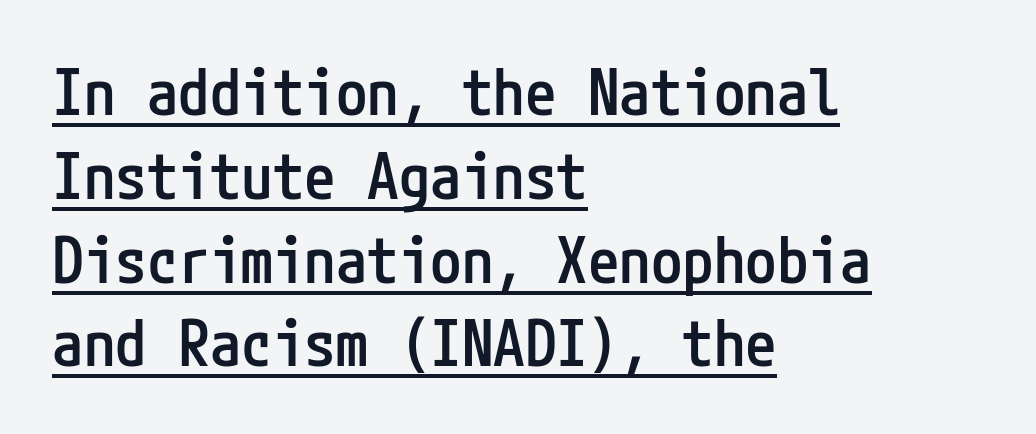
Q: Is the text bold? A: Semi-bold.
Q: Is the text italic (slanted)? A: No, it is upright.
Q: Is the typeface a serif or a sans-serif typeface? A: Sans-serif.
Q: Is the text underlined? A: Yes.
Q: How is the paragraph aligned? A: Left-aligned.
Q: Is the spacing between letters normal or unusually wide? A: Normal.
Q: Is the spacing between lines tight, normal or loose? A: Normal.
Q: Width (condensed, normal, or wide)? A: Condensed.
Q: Stroke contrast? A: Low.
Q: x-height? A: Medium.
